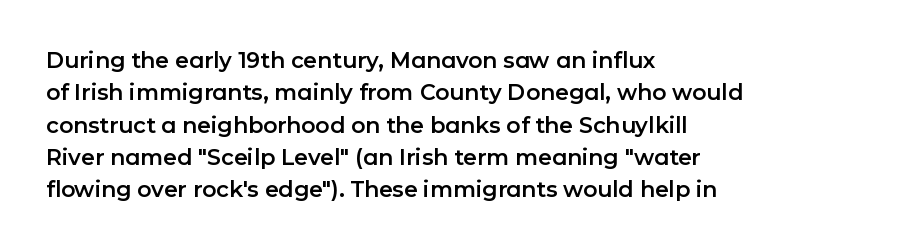
{"italic": "no", "underline": "no", "align": "left", "line_spacing": "normal", "line_spacing_ratio": 1.47, "letter_spacing": "normal", "letter_spacing_em": 0.0, "glyph_px": 22}
